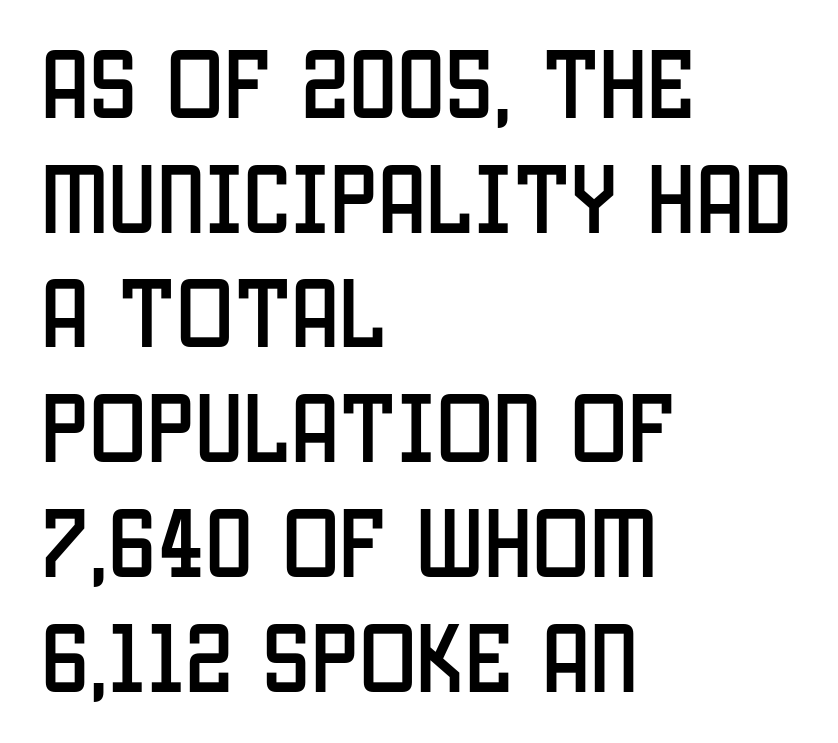
{"serif": "no", "italic": "no", "width": "condensed", "stroke_contrast": "low", "x_height": "large", "monospaced": "no", "underline": "no", "align": "left", "line_spacing": "normal", "line_spacing_ratio": 1.49, "letter_spacing": "normal", "letter_spacing_em": 0.0, "glyph_px": 77}
